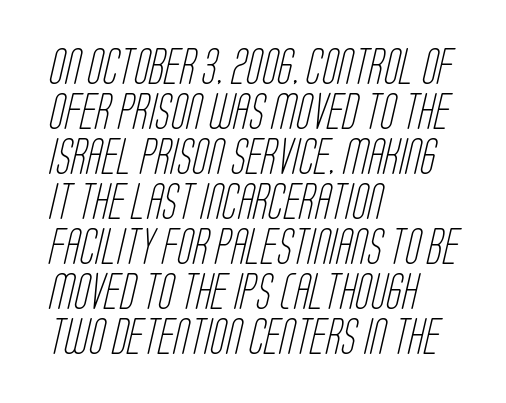
Q: Is the text bold? A: No.
Q: Is the typeface a serif or a sans-serif typeface? A: Sans-serif.
Q: Is the text underlined? A: No.
Q: How is the paragraph aligned? A: Left-aligned.
Q: Is the spacing between letters normal or unusually wide? A: Normal.
Q: Is the spacing between lines tight, normal or loose? A: Normal.
Q: Width (condensed, normal, or wide)? A: Condensed.
Q: Stroke contrast? A: Low.
Q: x-height? A: Large.
Q: Monospaced? A: No.
